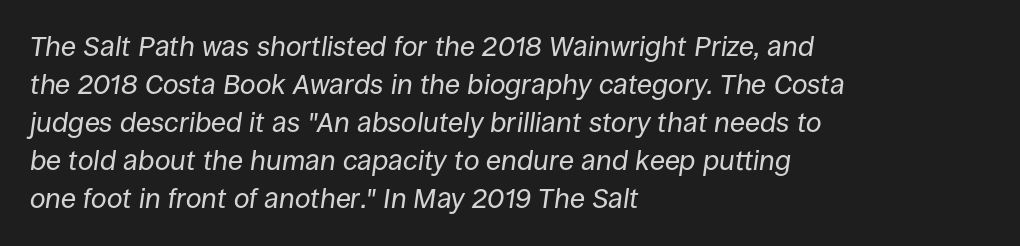
Anything drawn beneath the words? Only blank space. The passage shown is typed in a proportional face where columns would drift. This is oblique type, the kind used for emphasis or titles. A student would call this left alignment; a typographer would say flush left, rag right. Regular leading. Words appear dense and cohesive because spacing is normal.
